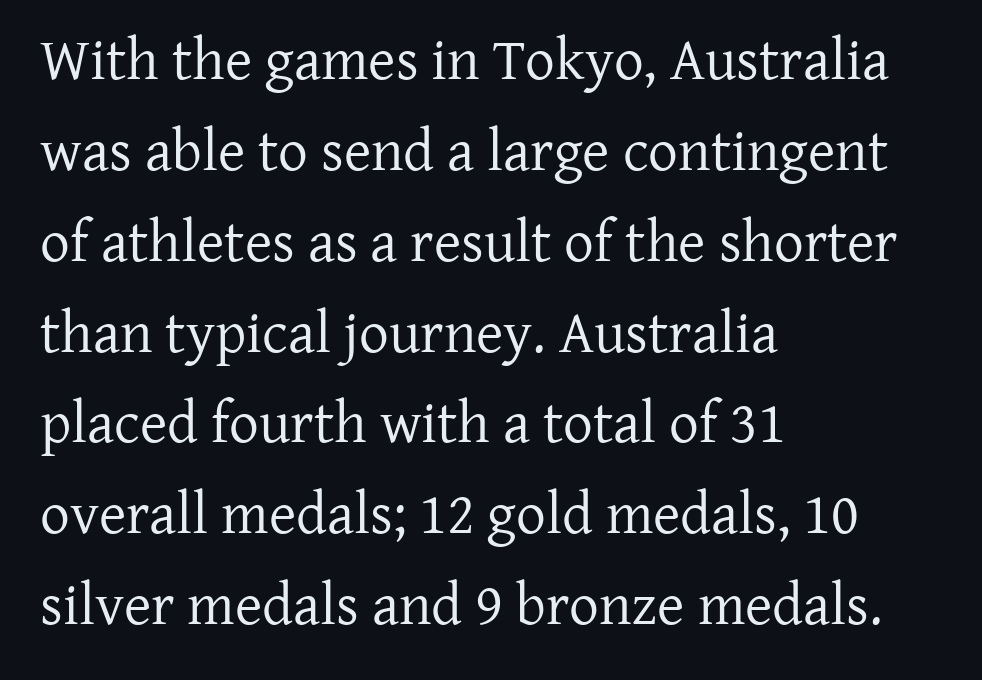
Q: Is the text bold? A: No.
Q: Is the text italic (slanted)? A: No, it is upright.
Q: Is the typeface a serif or a sans-serif typeface? A: Serif.
Q: Is the text underlined? A: No.
Q: How is the paragraph aligned? A: Left-aligned.
Q: Is the spacing between letters normal or unusually wide? A: Normal.
Q: Is the spacing between lines tight, normal or loose? A: Normal.
Q: Width (condensed, normal, or wide)? A: Normal.
Q: Stroke contrast? A: Low.
Q: x-height? A: Medium.
Q: Monospaced? A: No.
